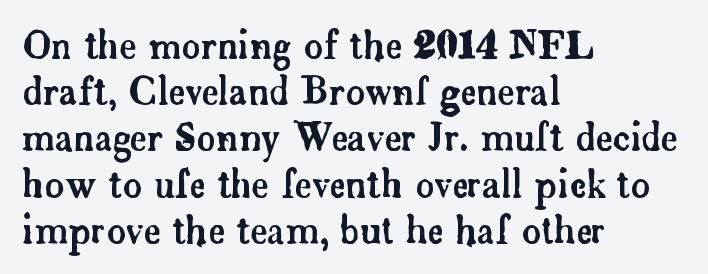
Q: Is the text italic (slanted)? A: No, it is upright.
Q: Is the typeface a serif or a sans-serif typeface? A: Serif.
Q: Is the text underlined? A: No.
Q: How is the paragraph aligned? A: Left-aligned.
Q: Is the spacing between letters normal or unusually wide? A: Normal.
Q: Is the spacing between lines tight, normal or loose? A: Normal.
Q: Width (condensed, normal, or wide)? A: Normal.
Q: Stroke contrast? A: Low.
Q: x-height? A: Small.
Q: Monospaced? A: No.
